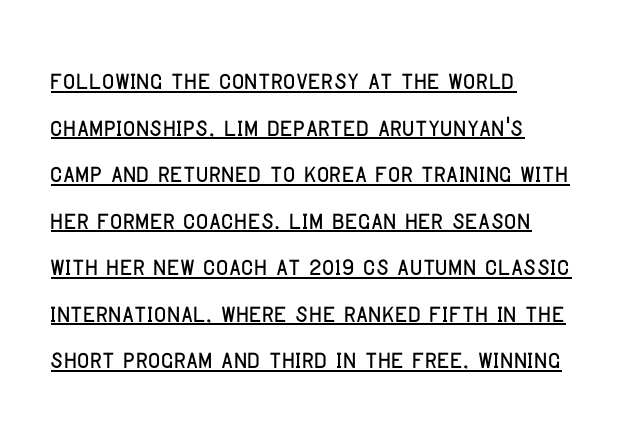
{"serif": "no", "italic": "no", "width": "condensed", "stroke_contrast": "low", "x_height": "large", "monospaced": "no", "underline": "yes", "align": "left", "line_spacing": "normal", "line_spacing_ratio": 1.37, "letter_spacing": "normal", "letter_spacing_em": 0.0, "glyph_px": 34}
